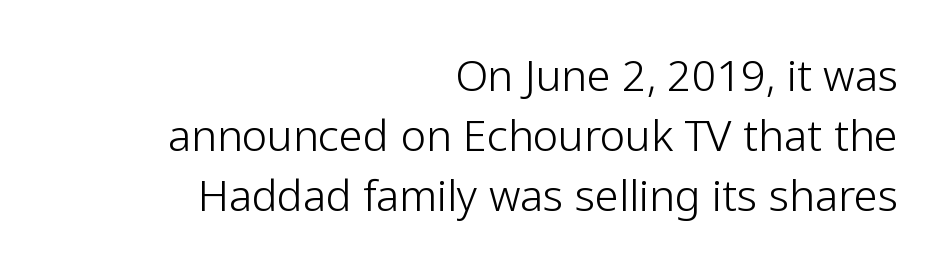
{"serif": "no", "italic": "no", "bold": "no", "weight": "light", "width": "normal", "stroke_contrast": "low", "x_height": "medium", "monospaced": "no", "underline": "no", "align": "right", "line_spacing": "normal", "line_spacing_ratio": 1.4, "letter_spacing": "normal", "letter_spacing_em": 0.0, "glyph_px": 43}
